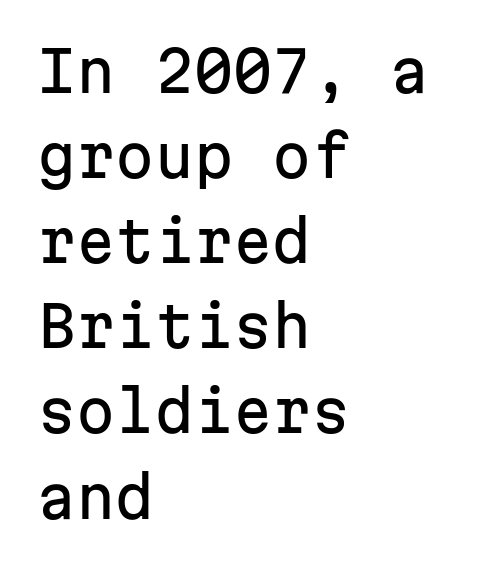
Q: Is the text italic (slanted)? A: No, it is upright.
Q: Is the typeface a serif or a sans-serif typeface? A: Sans-serif.
Q: Is the text underlined? A: No.
Q: How is the paragraph aligned? A: Left-aligned.
Q: Is the spacing between letters normal or unusually wide? A: Normal.
Q: Is the spacing between lines tight, normal or loose? A: Normal.
Q: Width (condensed, normal, or wide)? A: Normal.
Q: Stroke contrast? A: Low.
Q: x-height? A: Medium.
Q: Monospaced? A: Yes.
